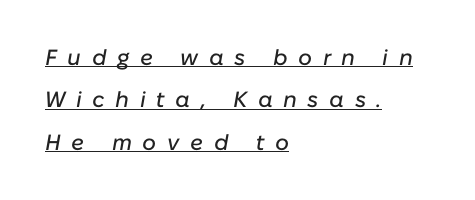
Q: Is the text italic (slanted)? A: Yes, it leans right by about 10 degrees.
Q: Is the text underlined? A: Yes.
Q: How is the paragraph aligned? A: Left-aligned.
Q: Is the spacing between letters normal or unusually wide? A: Unusually wide.
Q: Is the spacing between lines tight, normal or loose? A: Loose.
